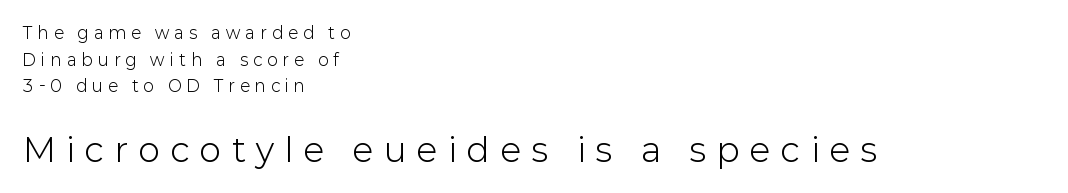
Q: Is the text bold? A: No.
Q: Is the text italic (slanted)? A: No, it is upright.
Q: Is the typeface a serif or a sans-serif typeface? A: Sans-serif.
Q: Is the text underlined? A: No.
Q: How is the paragraph aligned? A: Left-aligned.
Q: Is the spacing between letters normal or unusually wide? A: Unusually wide.
Q: Is the spacing between lines tight, normal or loose? A: Normal.
Q: Which block of text is set in a larger size, the first (top) or the second (bottom)? A: The second (bottom) one.
Q: Width (condensed, normal, or wide)? A: Normal.
Q: Stroke contrast? A: Low.
Q: x-height? A: Medium.
Q: Monospaced? A: No.
